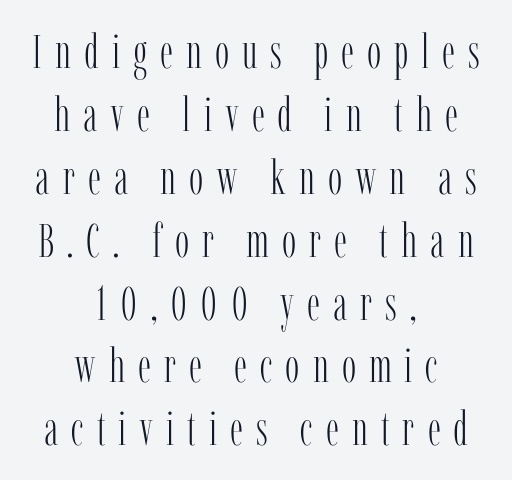
{"serif": "yes", "italic": "no", "bold": "no", "weight": "light", "width": "condensed", "stroke_contrast": "low", "x_height": "medium", "monospaced": "no", "underline": "no", "align": "center", "line_spacing": "normal", "line_spacing_ratio": 1.31, "letter_spacing": "wide", "letter_spacing_em": 0.27, "glyph_px": 48}
